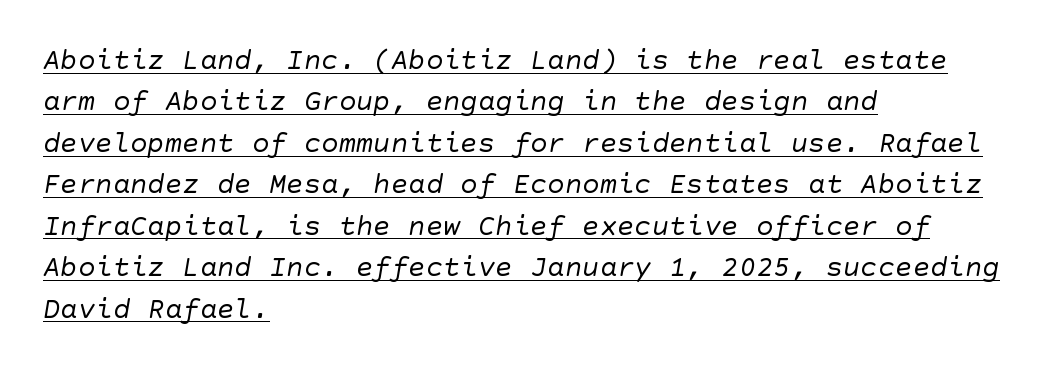
The image shows 29 px regular-weight sans-serif type; set left-aligned, normal line spacing (1.43x), normal letter spacing, underlined; low stroke contrast and a large x-height.
